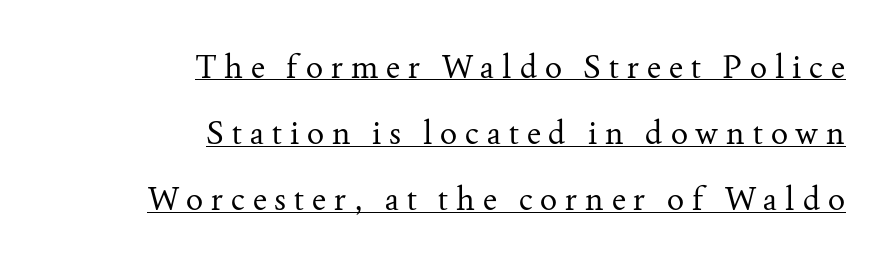
{"serif": "yes", "italic": "no", "bold": "no", "weight": "regular", "width": "normal", "stroke_contrast": "medium", "x_height": "small", "monospaced": "no", "underline": "yes", "align": "right", "line_spacing": "loose", "line_spacing_ratio": 2.07, "letter_spacing": "wide", "letter_spacing_em": 0.25, "glyph_px": 32}
